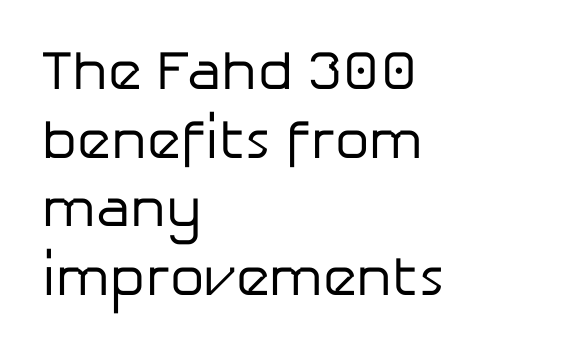
A bare baseline throughout the passage. The setting favours the left margin, as ordinary paragraphs usually do. These lines are rendered in a variable-pitch font. Bold? No — there's no thickening of the strokes. Tracking here is standard; glyphs follow each other at the usual distance.
